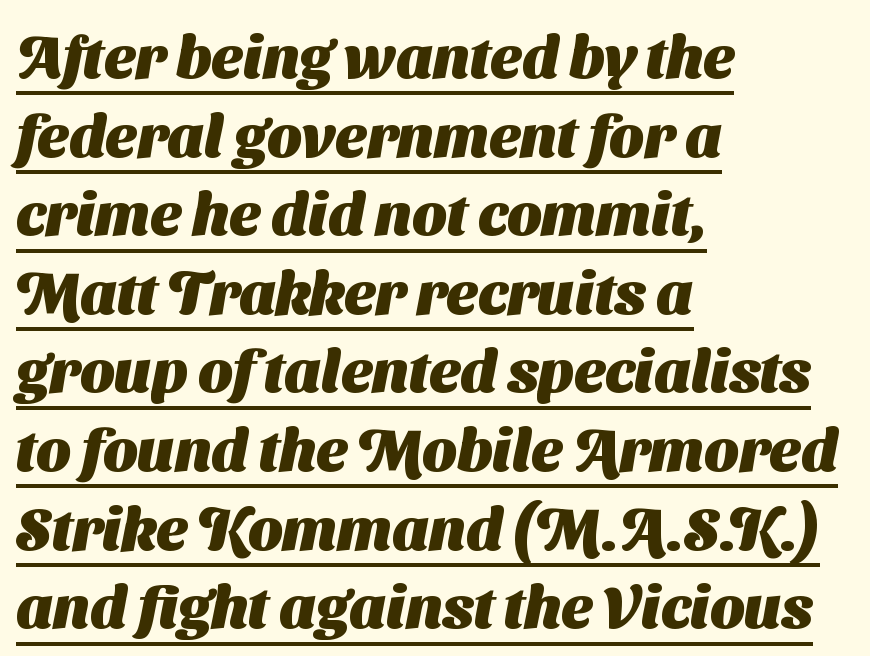
The image shows 60 px heavy sans-serif type; set left-aligned, normal line spacing (1.31x), normal letter spacing, underlined; medium stroke contrast and a medium x-height.
